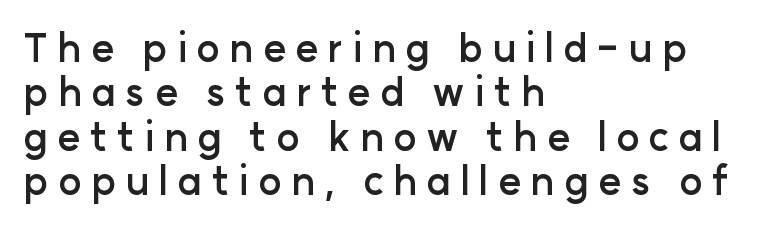
Is this a fixed-width face? No — the glyphs have proportional, varying widths. Does the weight exceed regular? Yes, all the way to bold. Visually the block forms a straight wall on the left and a jagged coastline on the right. The string is rendered with underlining switched off. Letterform terminals end flat and unadorned throughout the passage.
